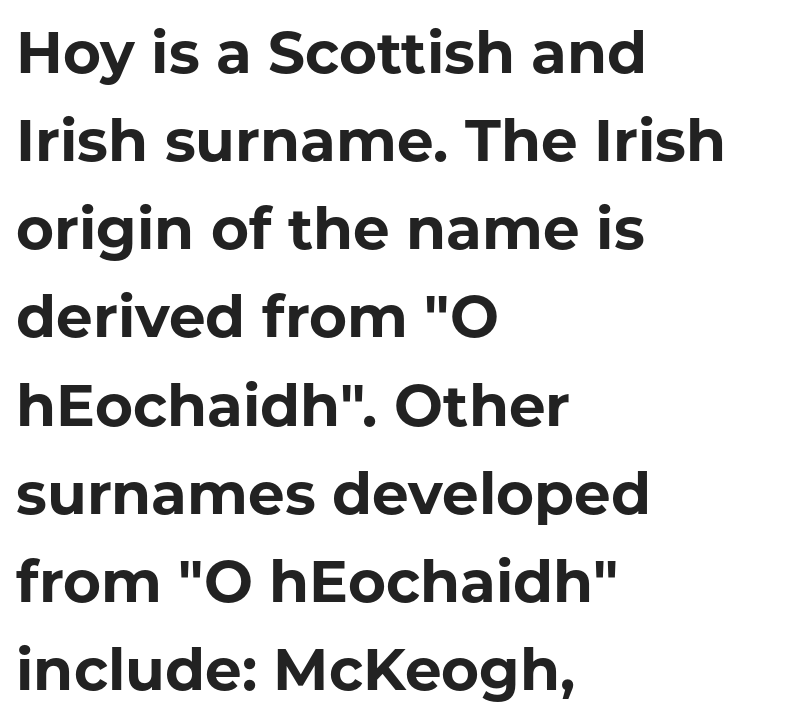
The image shows 58 px bold sans-serif type, upright; set left-aligned, normal line spacing (1.52x), normal letter spacing, not underlined; low stroke contrast and a medium x-height.
